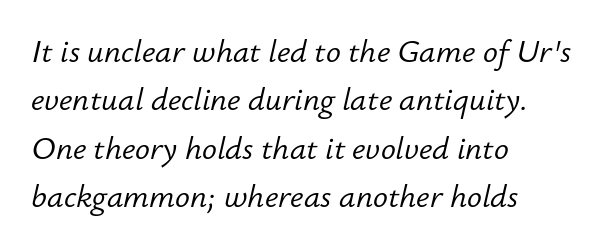
The image shows 31 px light type, italic (leaning right); set left-aligned, normal line spacing (1.56x), normal letter spacing, not underlined; low stroke contrast and a small x-height.
